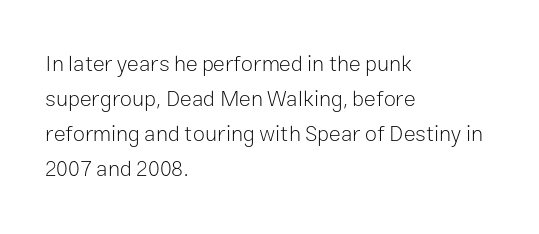
{"italic": "no", "bold": "no", "underline": "no", "align": "left", "line_spacing": "normal", "line_spacing_ratio": 1.59, "letter_spacing": "normal", "letter_spacing_em": 0.0, "glyph_px": 22}
